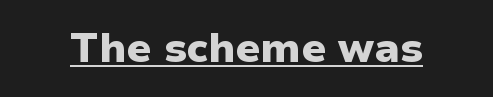
Q: Is the text bold? A: Yes.
Q: Is the text italic (slanted)? A: No, it is upright.
Q: Is the typeface a serif or a sans-serif typeface? A: Sans-serif.
Q: Is the text underlined? A: Yes.
Q: Is the spacing between letters normal or unusually wide? A: Normal.
Q: Width (condensed, normal, or wide)? A: Normal.
Q: Stroke contrast? A: Low.
Q: x-height? A: Medium.
Q: Monospaced? A: No.
